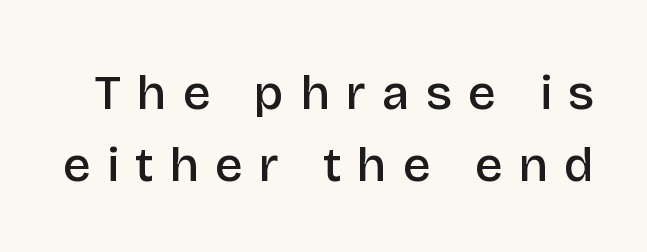
{"serif": "no", "italic": "no", "bold": "semi", "weight": "semibold", "width": "normal", "stroke_contrast": "low", "x_height": "large", "monospaced": "no", "underline": "no", "line_spacing": "normal", "line_spacing_ratio": 1.46, "letter_spacing": "wide", "letter_spacing_em": 0.33, "glyph_px": 49}
